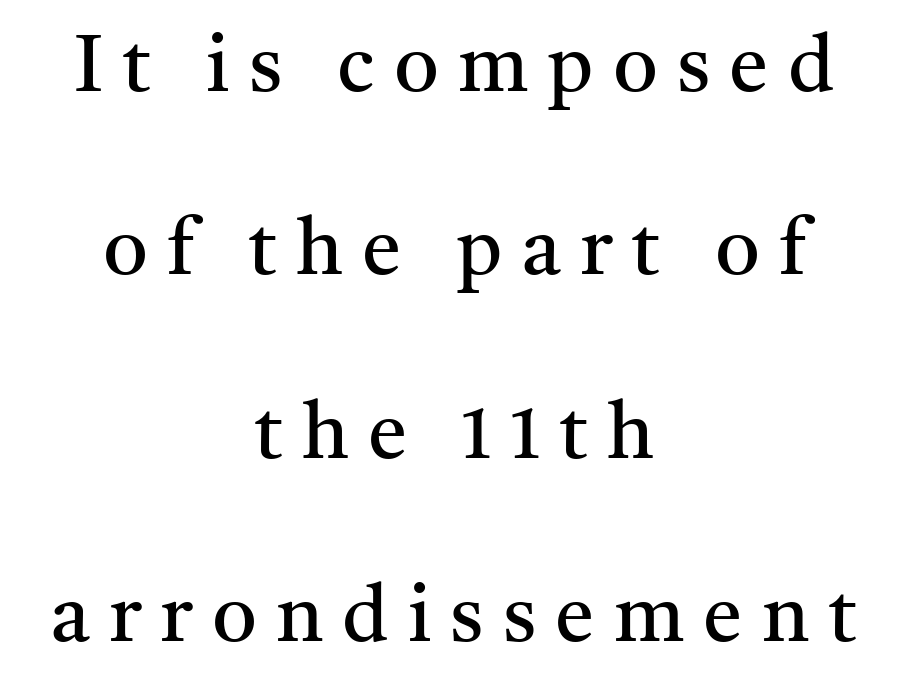
Q: Is the text bold? A: No.
Q: Is the text italic (slanted)? A: No, it is upright.
Q: Is the typeface a serif or a sans-serif typeface? A: Serif.
Q: Is the text underlined? A: No.
Q: How is the paragraph aligned? A: Centered.
Q: Is the spacing between letters normal or unusually wide? A: Unusually wide.
Q: Is the spacing between lines tight, normal or loose? A: Loose.
Q: Width (condensed, normal, or wide)? A: Normal.
Q: Stroke contrast? A: Medium.
Q: x-height? A: Medium.
Q: Monospaced? A: No.
